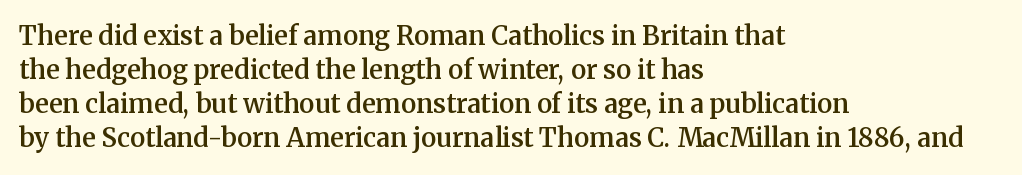
{"italic": "no", "bold": "semi", "underline": "no", "align": "left", "line_spacing": "normal", "line_spacing_ratio": 1.31, "letter_spacing": "normal", "letter_spacing_em": 0.0, "glyph_px": 26}
